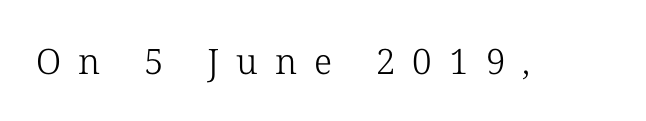
Font category for this specimen: serif. The face used here is proportionally spaced, like ordinary book or web type. It's the straight-up-and-down kind of type. The gap between lines stays unmarked.
